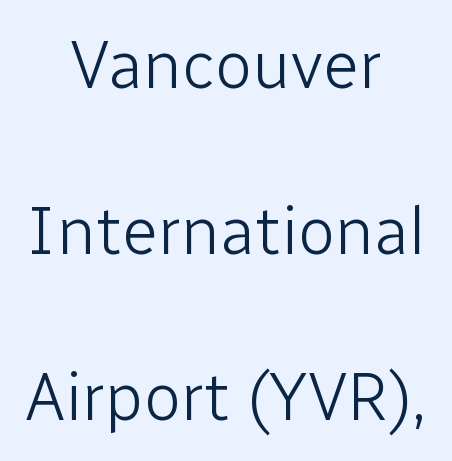
{"serif": "no", "italic": "no", "bold": "no", "weight": "light", "width": "normal", "stroke_contrast": "low", "x_height": "medium", "monospaced": "no", "underline": "no", "align": "center", "line_spacing": "loose", "line_spacing_ratio": 2.44, "letter_spacing": "normal", "letter_spacing_em": 0.0, "glyph_px": 68}
